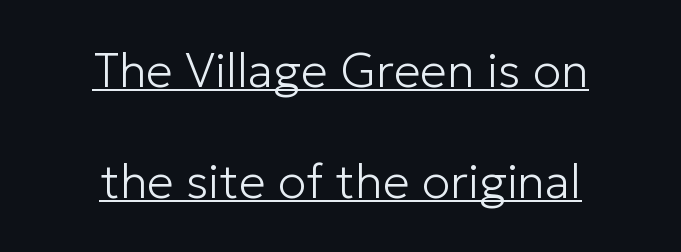
{"serif": "no", "italic": "no", "bold": "no", "weight": "light", "width": "normal", "stroke_contrast": "low", "x_height": "medium", "monospaced": "no", "underline": "yes", "align": "center", "line_spacing": "loose", "line_spacing_ratio": 2.31, "letter_spacing": "normal", "letter_spacing_em": 0.0, "glyph_px": 48}
